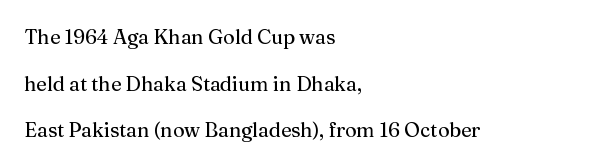
Q: Is the text bold? A: No.
Q: Is the text italic (slanted)? A: No, it is upright.
Q: Is the text underlined? A: No.
Q: How is the paragraph aligned? A: Left-aligned.
Q: Is the spacing between letters normal or unusually wide? A: Normal.
Q: Is the spacing between lines tight, normal or loose? A: Loose.
